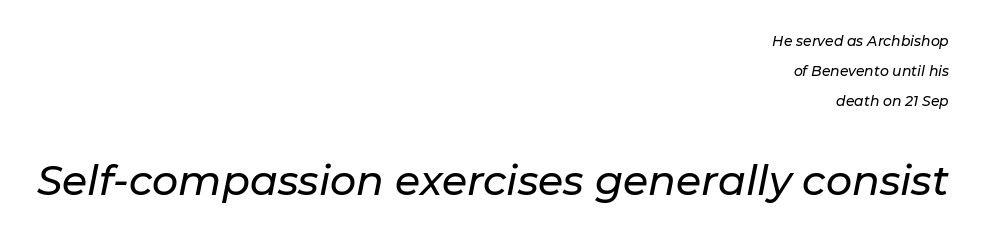
{"italic": "yes", "lean": "right", "slant_degrees": 11, "width": "normal", "stroke_contrast": "low", "x_height": "medium", "monospaced": "no", "underline": "no", "align": "right", "line_spacing": "loose", "line_spacing_ratio": 2.14, "letter_spacing": "normal", "letter_spacing_em": 0.0, "larger_block": "second", "size_ratio": 2.93, "glyph_px": 41}
